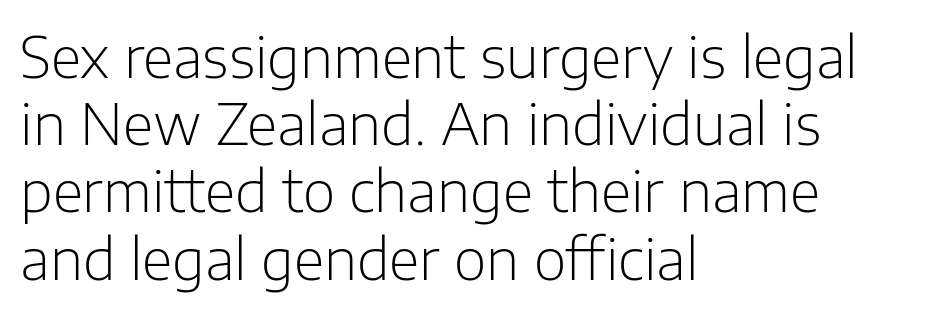
Q: Is the text bold? A: No.
Q: Is the text italic (slanted)? A: No, it is upright.
Q: Is the typeface a serif or a sans-serif typeface? A: Sans-serif.
Q: Is the text underlined? A: No.
Q: How is the paragraph aligned? A: Left-aligned.
Q: Is the spacing between letters normal or unusually wide? A: Normal.
Q: Width (condensed, normal, or wide)? A: Normal.
Q: Stroke contrast? A: Low.
Q: x-height? A: Medium.
Q: Monospaced? A: No.
